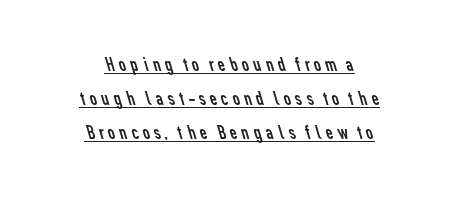
The image shows 20 px text type; set centered, normal line spacing (1.69x), underlined.
